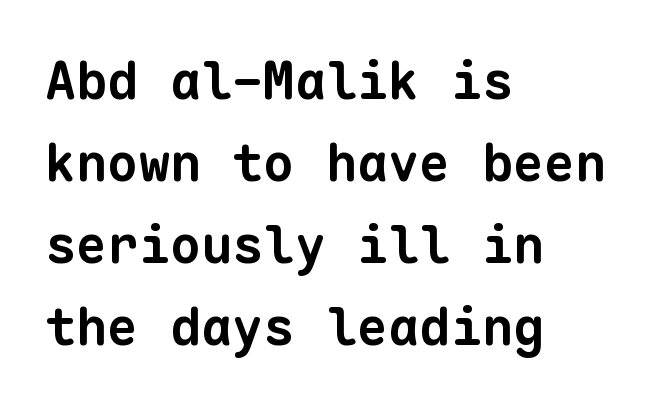
The letters carry no serifs — their stems end cleanly without finishing strokes. The glyphs have the mass of a bold cut. What stands out about the letter spacing? Nothing — it is the standard amount. One glance says typical: line gaps are just what's usual.
